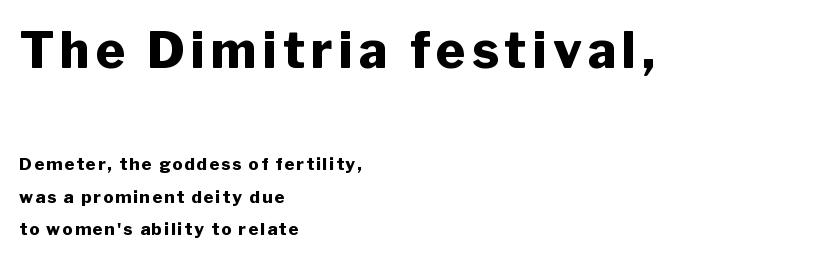
Of the two passages, the one on top uses the larger point size. This is heavy type, rendered in bold. The letters advance in unequal steps, a hallmark of proportional type. Rule under the text: the space is simply empty. All the whitespace from short lines collects on the right. A sans-serif font was chosen for this passage.
